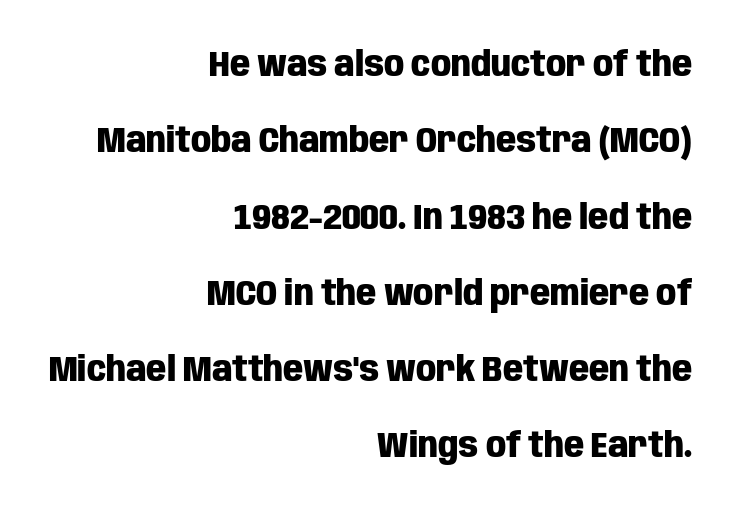
Q: Is the text bold? A: Yes.
Q: Is the text italic (slanted)? A: No, it is upright.
Q: Is the typeface a serif or a sans-serif typeface? A: Sans-serif.
Q: Is the text underlined? A: No.
Q: How is the paragraph aligned? A: Right-aligned.
Q: Is the spacing between letters normal or unusually wide? A: Normal.
Q: Is the spacing between lines tight, normal or loose? A: Loose.
Q: Width (condensed, normal, or wide)? A: Condensed.
Q: Stroke contrast? A: Low.
Q: x-height? A: Large.
Q: Monospaced? A: No.
